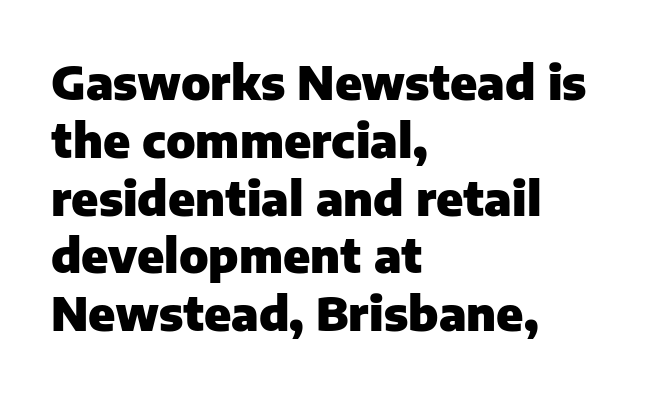
The image shows 47 px heavy sans-serif type, upright; set left-aligned, line spacing 1.23x, normal letter spacing, not underlined; low stroke contrast and a medium x-height.
